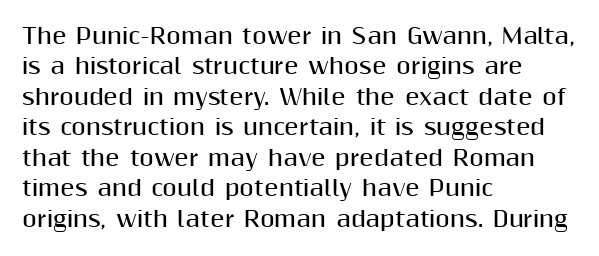
The image shows 21 px bold type, upright; set left-aligned, normal line spacing (1.45x), normal letter spacing, not underlined.
